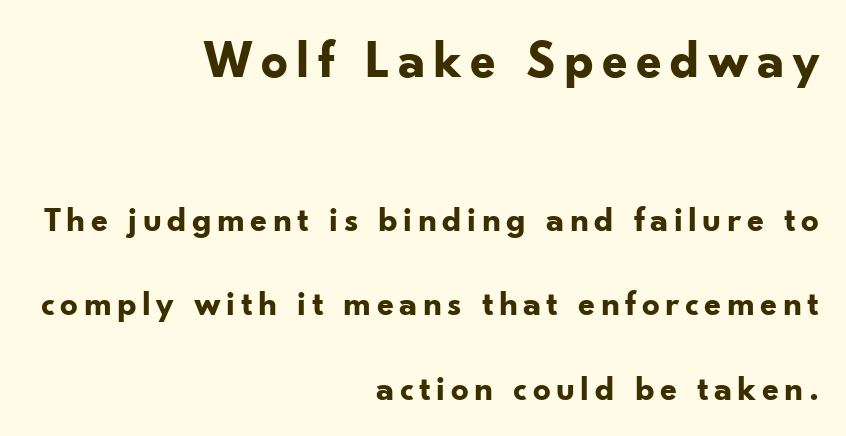
The image shows 53 px bold sans-serif type, upright; set right-aligned, loose line spacing (2.42x), not underlined; the first (top) block is 1.51x larger; low stroke contrast and a small x-height.
